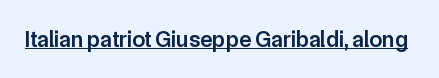
{"italic": "no", "bold": "semi", "underline": "yes", "letter_spacing": "normal", "letter_spacing_em": 0.0, "glyph_px": 23}
